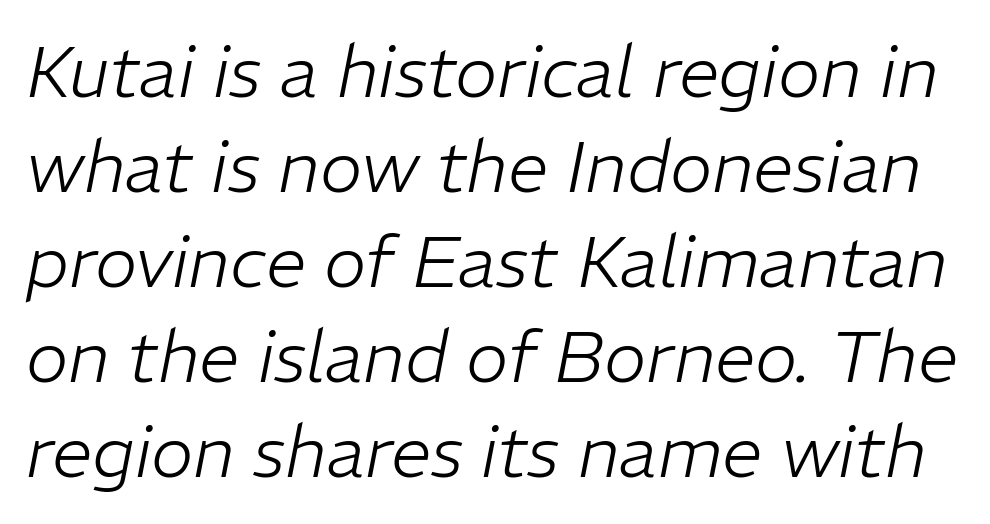
Q: Is the text bold? A: No.
Q: Is the text italic (slanted)? A: Yes, it leans right by about 11 degrees.
Q: Is the text underlined? A: No.
Q: Is the spacing between letters normal or unusually wide? A: Normal.
Q: Is the spacing between lines tight, normal or loose? A: Normal.
Q: Width (condensed, normal, or wide)? A: Normal.
Q: Stroke contrast? A: Low.
Q: x-height? A: Medium.
Q: Monospaced? A: No.
